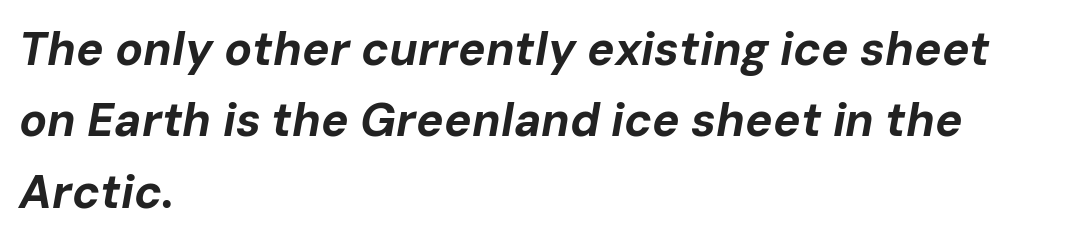
Q: Is the text bold? A: Yes.
Q: Is the text italic (slanted)? A: Yes, it leans right by about 10 degrees.
Q: Is the text underlined? A: No.
Q: How is the paragraph aligned? A: Left-aligned.
Q: Is the spacing between letters normal or unusually wide? A: Normal.
Q: Is the spacing between lines tight, normal or loose? A: Normal.
Q: Width (condensed, normal, or wide)? A: Normal.
Q: Stroke contrast? A: Low.
Q: x-height? A: Medium.
Q: Monospaced? A: No.
